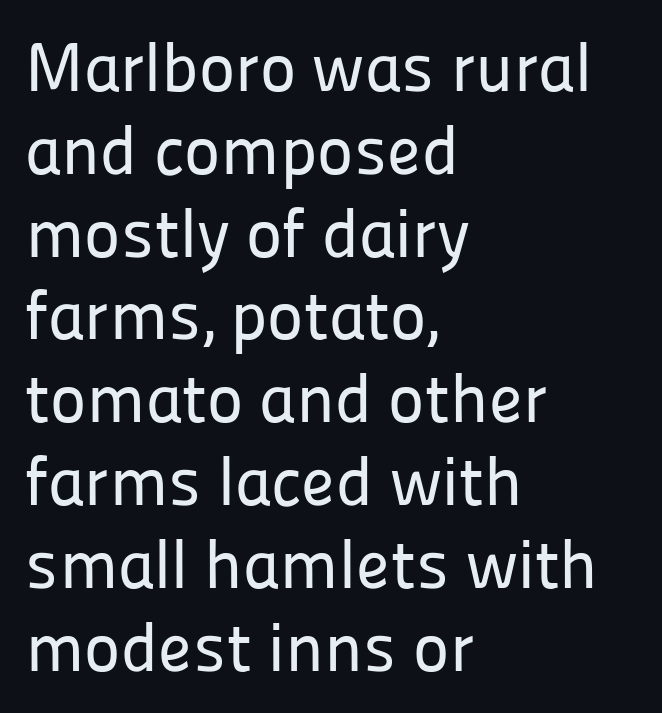
The image shows 69 px sans-serif type, upright; set left-aligned, line spacing 1.2x, normal letter spacing, not underlined; low stroke contrast and a medium x-height.
